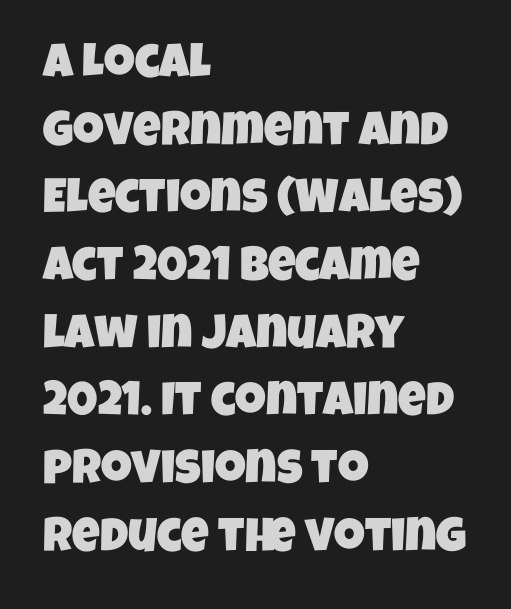
The image shows 48 px condensed sans-serif type; set left-aligned, normal line spacing (1.41x), normal letter spacing, not underlined; low stroke contrast and a large x-height.
